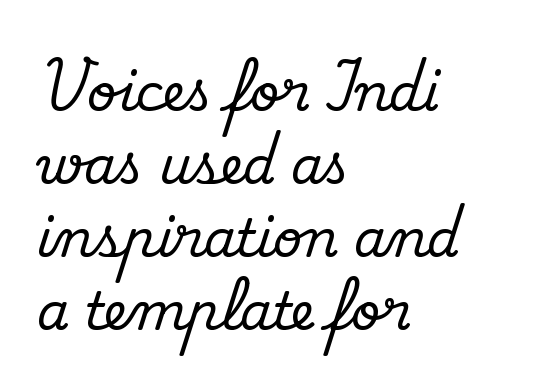
Q: Is the text italic (slanted)? A: Yes.
Q: Is the typeface a serif or a sans-serif typeface? A: Serif.
Q: Is the text underlined? A: No.
Q: How is the paragraph aligned? A: Left-aligned.
Q: Is the spacing between letters normal or unusually wide? A: Normal.
Q: Is the spacing between lines tight, normal or loose? A: Normal.
Q: Width (condensed, normal, or wide)? A: Normal.
Q: Stroke contrast? A: Medium.
Q: x-height? A: Small.
Q: Monospaced? A: No.
